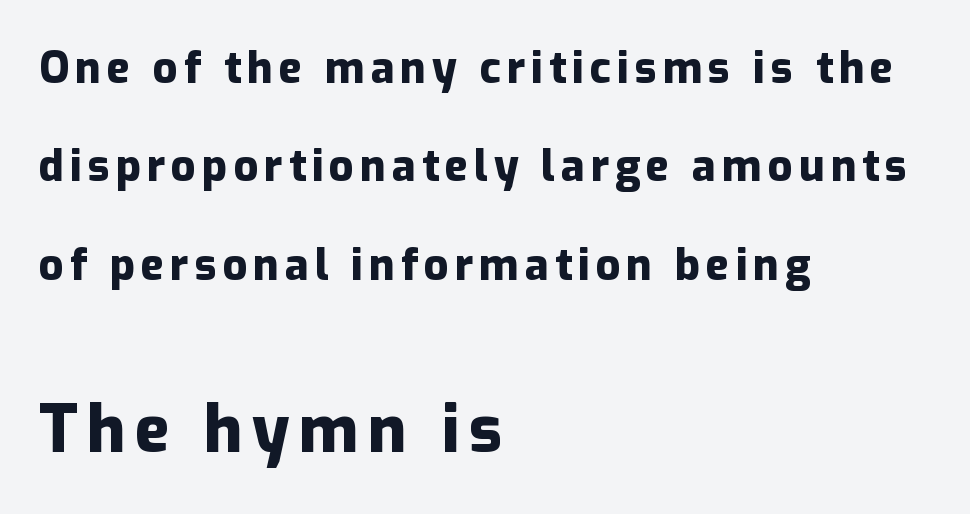
Q: Is the text bold? A: Yes.
Q: Is the text italic (slanted)? A: No, it is upright.
Q: Is the typeface a serif or a sans-serif typeface? A: Sans-serif.
Q: Is the text underlined? A: No.
Q: How is the paragraph aligned? A: Left-aligned.
Q: Is the spacing between lines tight, normal or loose? A: Loose.
Q: Which block of text is set in a larger size, the first (top) or the second (bottom)? A: The second (bottom) one.
Q: Width (condensed, normal, or wide)? A: Normal.
Q: Stroke contrast? A: Low.
Q: x-height? A: Medium.
Q: Monospaced? A: No.
